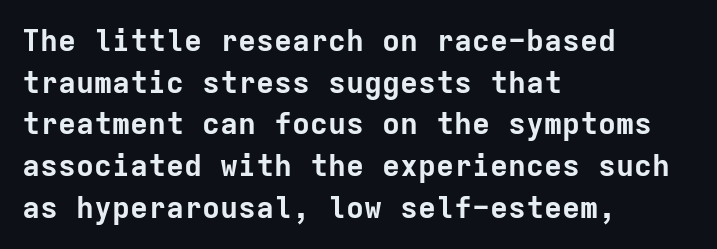
Reading down the block, your eye returns to a fixed left position each line. Horizontal bands of white between lines are of average thickness. The letters march in equal steps, a hallmark of fixed-pitch type. Nothing unusual about the tracking: characters are spaced as the font intends. Heavy, bold letterforms.
